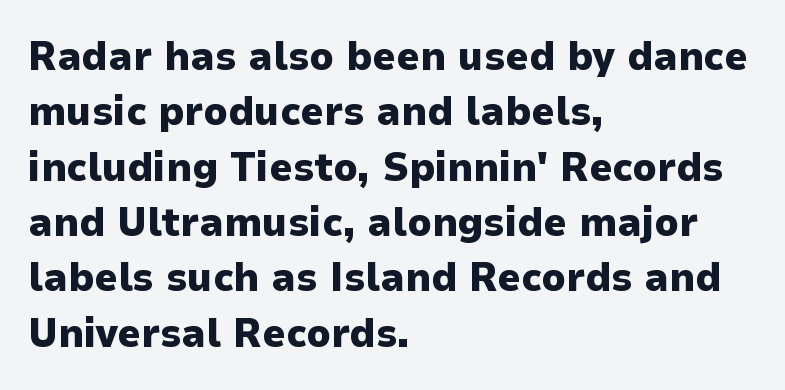
{"serif": "no", "italic": "no", "bold": "yes", "weight": "heavy", "width": "normal", "stroke_contrast": "low", "x_height": "medium", "monospaced": "no", "underline": "no", "align": "left", "line_spacing": "normal", "line_spacing_ratio": 1.35, "letter_spacing": "normal", "letter_spacing_em": 0.0, "glyph_px": 41}
